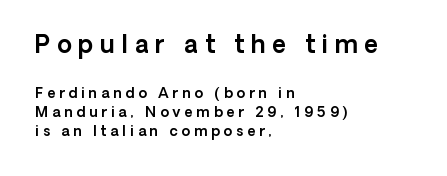
{"italic": "no", "underline": "no", "align": "left", "line_spacing": "normal", "line_spacing_ratio": 1.37, "letter_spacing": "wide", "letter_spacing_em": 0.28, "larger_block": "first", "size_ratio": 1.71, "glyph_px": 24}
